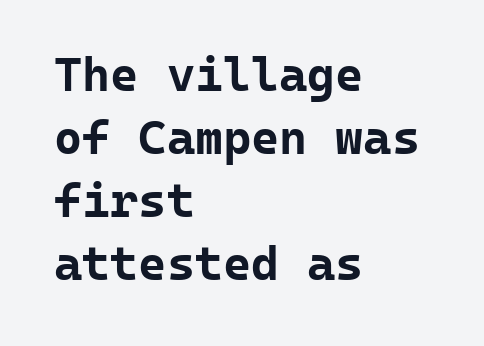
Q: Is the text bold? A: Yes.
Q: Is the text italic (slanted)? A: No, it is upright.
Q: Is the typeface a serif or a sans-serif typeface? A: Sans-serif.
Q: Is the text underlined? A: No.
Q: How is the paragraph aligned? A: Left-aligned.
Q: Is the spacing between letters normal or unusually wide? A: Normal.
Q: Is the spacing between lines tight, normal or loose? A: Normal.
Q: Width (condensed, normal, or wide)? A: Normal.
Q: Stroke contrast? A: Low.
Q: x-height? A: Medium.
Q: Monospaced? A: Yes.
